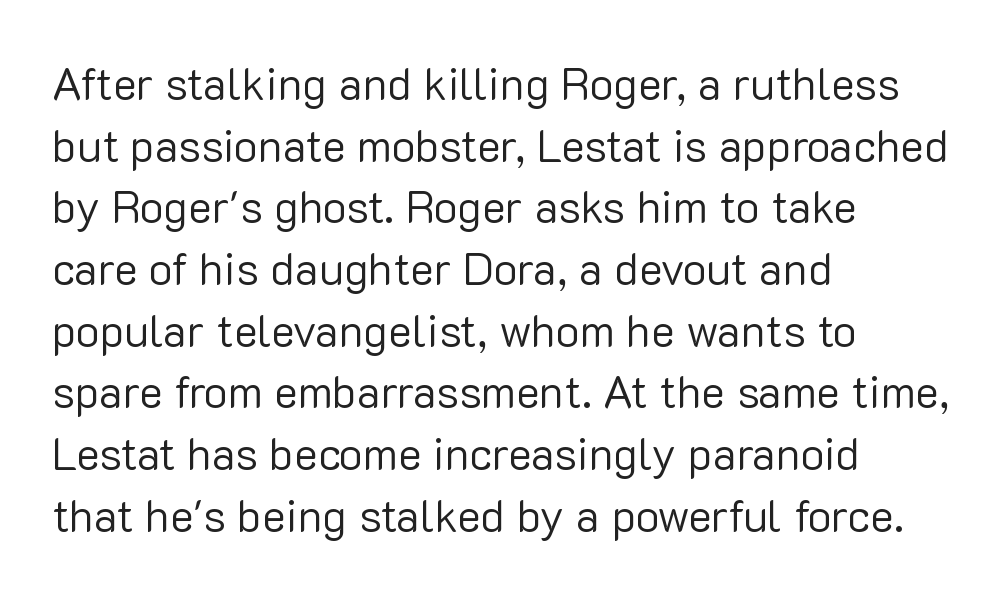
{"serif": "no", "italic": "no", "bold": "no", "weight": "regular", "width": "normal", "stroke_contrast": "low", "x_height": "medium", "monospaced": "no", "underline": "no", "align": "left", "line_spacing": "normal", "line_spacing_ratio": 1.37, "letter_spacing": "normal", "letter_spacing_em": 0.0, "glyph_px": 45}
